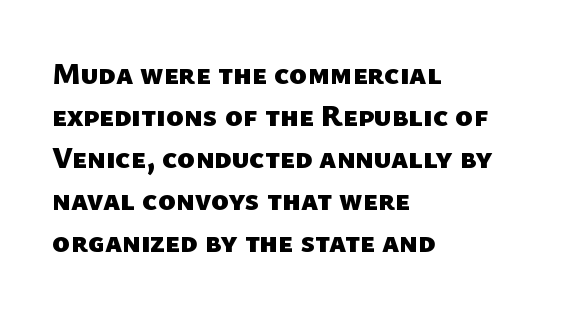
Q: Is the text bold? A: Yes.
Q: Is the typeface a serif or a sans-serif typeface? A: Sans-serif.
Q: Is the text underlined? A: No.
Q: How is the paragraph aligned? A: Left-aligned.
Q: Is the spacing between letters normal or unusually wide? A: Normal.
Q: Is the spacing between lines tight, normal or loose? A: Normal.
Q: Width (condensed, normal, or wide)? A: Normal.
Q: Stroke contrast? A: Low.
Q: x-height? A: Medium.
Q: Monospaced? A: No.
